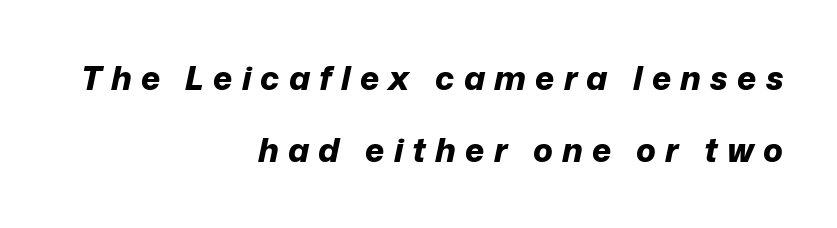
Q: Is the text bold? A: Yes.
Q: Is the text italic (slanted)? A: Yes, it leans right by about 12 degrees.
Q: Is the text underlined? A: No.
Q: How is the paragraph aligned? A: Right-aligned.
Q: Is the spacing between letters normal or unusually wide? A: Unusually wide.
Q: Is the spacing between lines tight, normal or loose? A: Loose.
Q: Width (condensed, normal, or wide)? A: Normal.
Q: Stroke contrast? A: Low.
Q: x-height? A: Medium.
Q: Monospaced? A: No.
